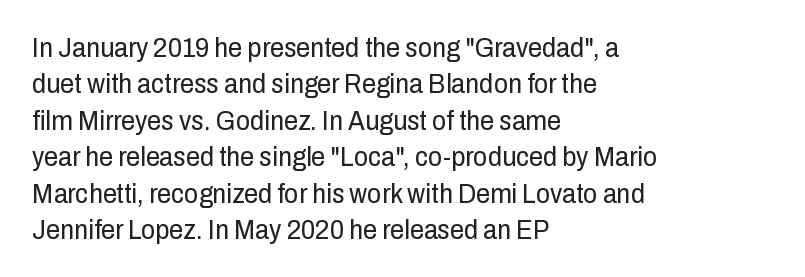
{"serif": "no", "italic": "no", "bold": "no", "weight": "regular", "width": "condensed", "stroke_contrast": "low", "x_height": "medium", "monospaced": "no", "underline": "no", "align": "left", "line_spacing": "normal", "line_spacing_ratio": 1.3, "letter_spacing": "normal", "letter_spacing_em": 0.0, "glyph_px": 28}
